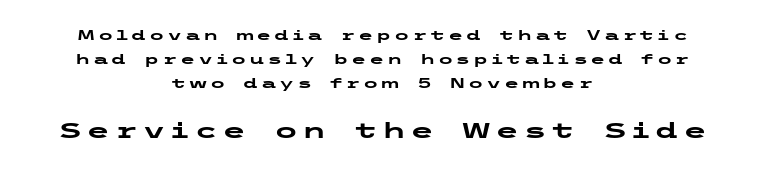
{"italic": "no", "bold": "yes", "underline": "no", "align": "center", "line_spacing_ratio": 1.73, "larger_block": "second", "size_ratio": 1.57, "glyph_px": 22}
